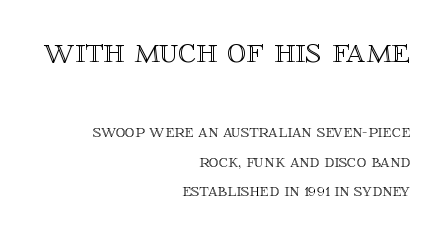
The tracking reads as untouched default to a designer's eye. In this sample the first text group is rendered at the bigger scale. Looks like regular typesetting: each glyph gets only the width it needs. Honestly, the row spacing looks completely unremarkable. Italic: no, the glyphs are upright roman. Descenders hang freely into open space.
